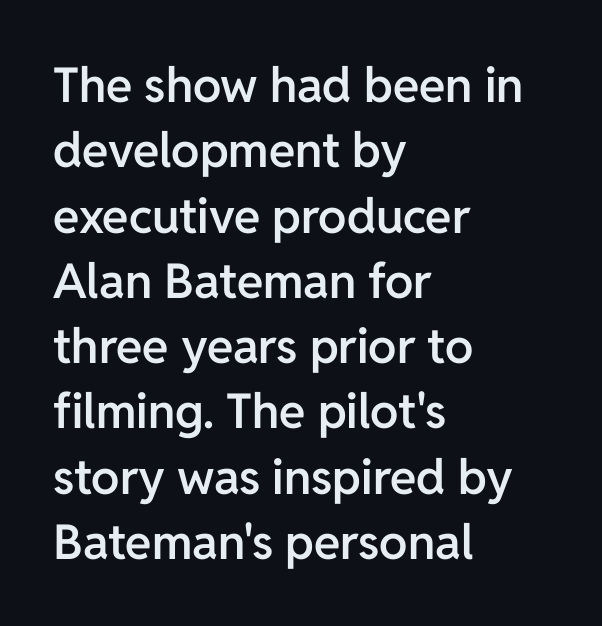
{"serif": "no", "italic": "no", "bold": "semi", "weight": "semibold", "width": "normal", "stroke_contrast": "low", "x_height": "medium", "monospaced": "no", "underline": "no", "align": "left", "line_spacing": "normal", "line_spacing_ratio": 1.36, "letter_spacing": "normal", "letter_spacing_em": 0.0, "glyph_px": 48}
